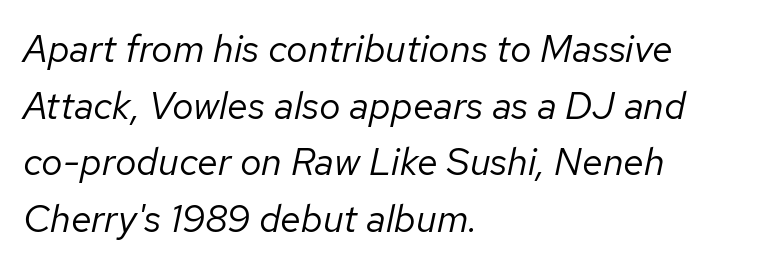
{"italic": "yes", "lean": "right", "slant_degrees": 12, "bold": "no", "weight": "regular", "width": "normal", "stroke_contrast": "low", "x_height": "medium", "monospaced": "no", "underline": "no", "align": "left", "line_spacing": "normal", "line_spacing_ratio": 1.49, "letter_spacing": "normal", "letter_spacing_em": 0.0, "glyph_px": 38}
